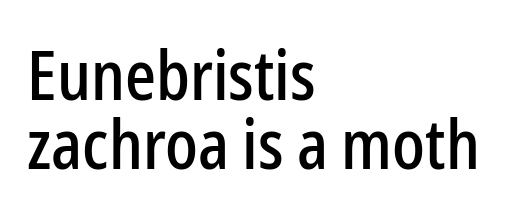
The image shows 68 px condensed sans-serif type, upright; set left-aligned, tight line spacing (1.01x), normal letter spacing, not underlined; low stroke contrast and a medium x-height.
